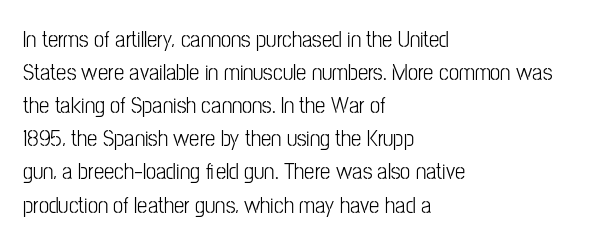
The image shows 23 px text type, upright; set left-aligned, normal line spacing (1.44x), normal letter spacing, not underlined.
